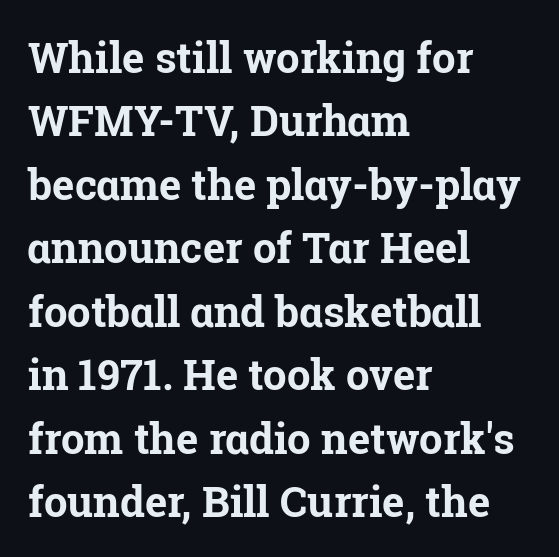
Horizontally, the lines are justified to the leading edge only. In terms of letterspacing, this is plain default setting. Clear beneath every line of the passage. Summary of weight: heavy, a full bold. Leading matches the norm, producing a regular column. Spacing verdict: proportional, widths tailored to each character.
